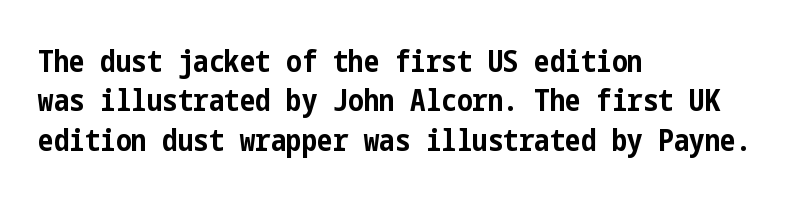
The image shows 31 px bold, condensed sans-serif type, upright; set left-aligned, normal line spacing (1.27x), normal letter spacing, not underlined; low stroke contrast and a medium x-height.
